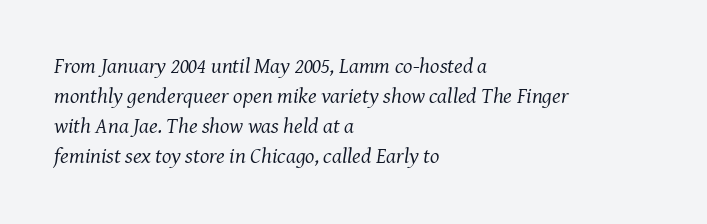
Q: Is the text bold? A: No.
Q: Is the text italic (slanted)? A: Yes, it leans right by about 7 degrees.
Q: Is the text underlined? A: No.
Q: How is the paragraph aligned? A: Left-aligned.
Q: Is the spacing between letters normal or unusually wide? A: Normal.
Q: Is the spacing between lines tight, normal or loose? A: Normal.
